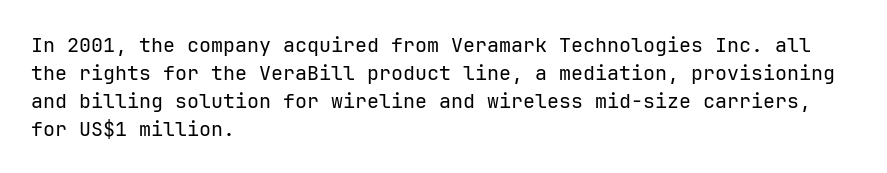
A roman cut, with each character standing at attention. Compared with a centered layout, this one pins lines to the left instead. Evenly set lines give the paragraph a standard silhouette. Heft: none added — not bold. The baseline area is clear.
